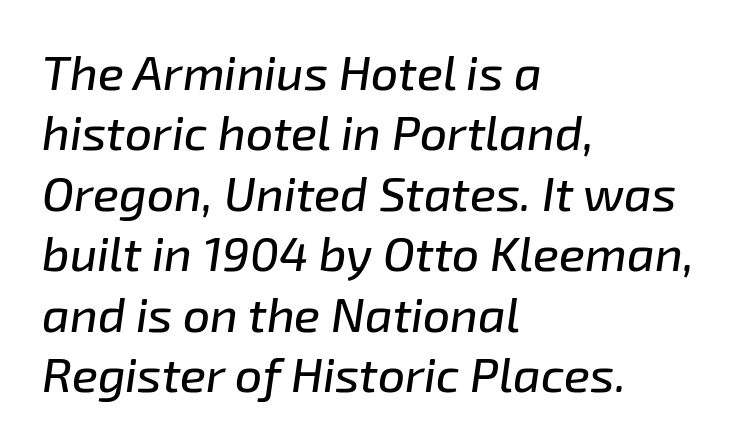
{"italic": "yes", "lean": "right", "slant_degrees": 8, "width": "normal", "stroke_contrast": "low", "x_height": "medium", "monospaced": "no", "underline": "no", "align": "left", "line_spacing": "normal", "line_spacing_ratio": 1.26, "letter_spacing": "normal", "letter_spacing_em": 0.0, "glyph_px": 48}
